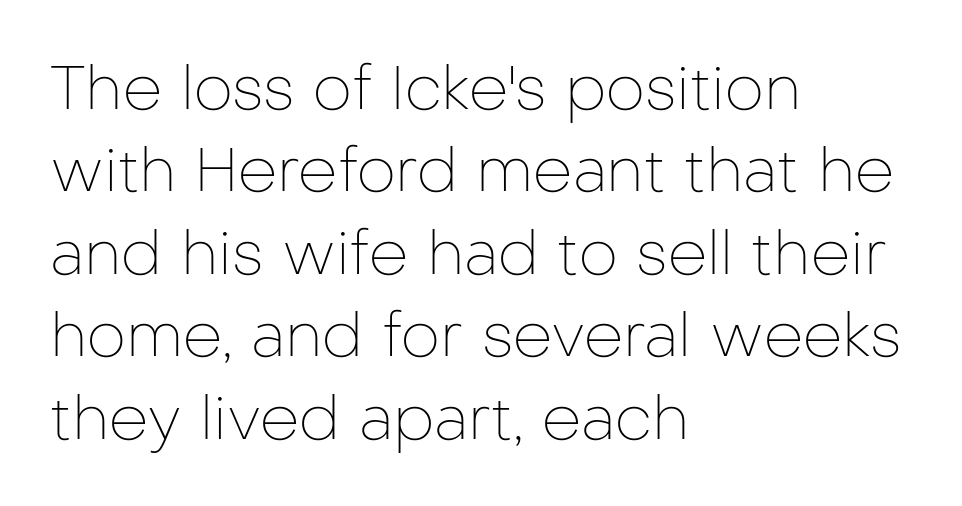
This rendering employs a face without finishing strokes, i.e., a sans-serif. This sample has the flowing, uneven cadence of proportional lettering. Whoever set this chose a conventional vertical rhythm. Default kerning and tracking; the words read as compact shapes.
